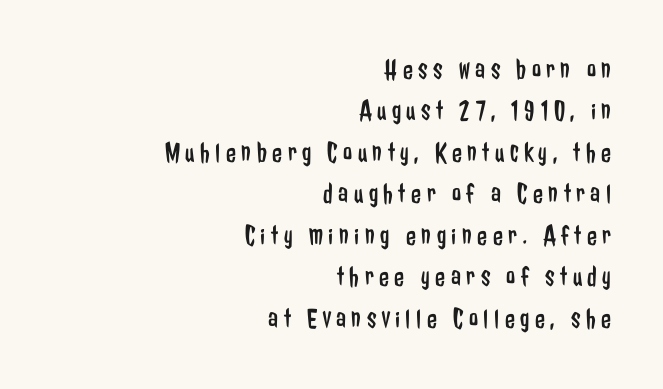
{"serif": "no", "italic": "no", "bold": "no", "weight": "regular", "width": "condensed", "stroke_contrast": "low", "x_height": "medium", "monospaced": "no", "underline": "no", "align": "right", "line_spacing": "normal", "line_spacing_ratio": 1.43, "glyph_px": 29}
